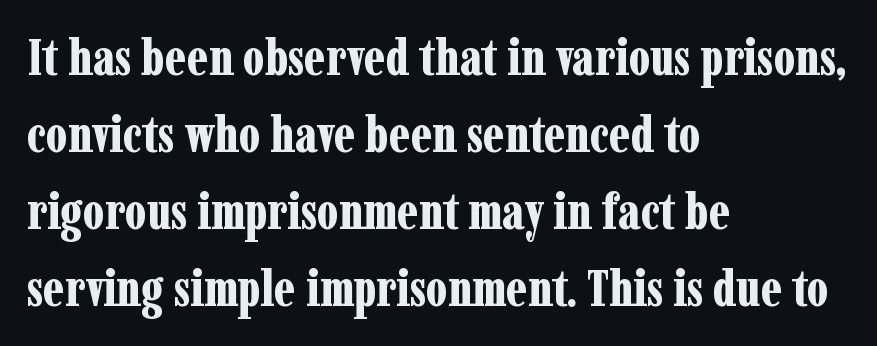
You could call the tracking neutral — neither tight nor loose. A clean baseline with only descenders dipping below it. Evenly set lines give the paragraph a standard silhouette. The specimen reads as upright at a glance. How heavy is the stroke? Heavy — this is a bold. The paragraph has a hard left edge and a soft right edge.
